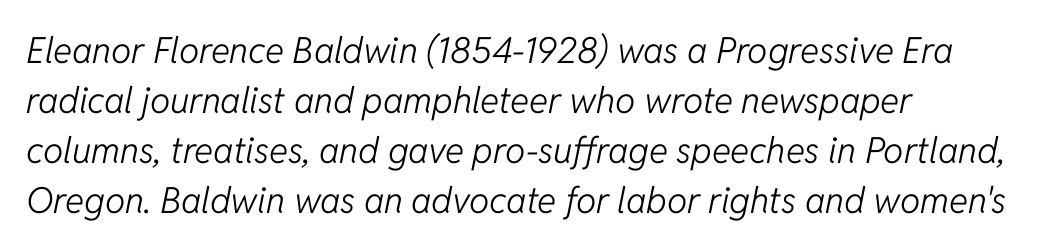
{"italic": "yes", "lean": "right", "slant_degrees": 11, "bold": "no", "weight": "light", "width": "normal", "stroke_contrast": "low", "x_height": "medium", "monospaced": "no", "underline": "no", "align": "left", "line_spacing": "normal", "line_spacing_ratio": 1.39, "letter_spacing": "normal", "letter_spacing_em": 0.0, "glyph_px": 36}
